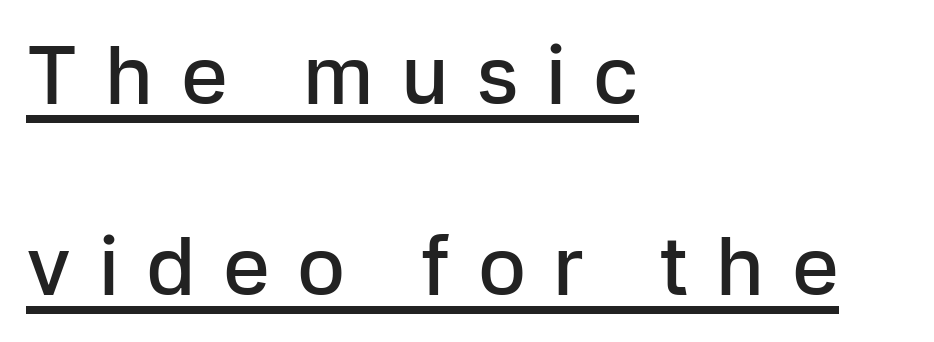
{"serif": "no", "italic": "no", "bold": "semi", "weight": "semibold", "width": "normal", "stroke_contrast": "low", "x_height": "medium", "monospaced": "no", "underline": "yes", "align": "left", "line_spacing": "loose", "line_spacing_ratio": 2.39, "letter_spacing": "wide", "letter_spacing_em": 0.34, "glyph_px": 80}
